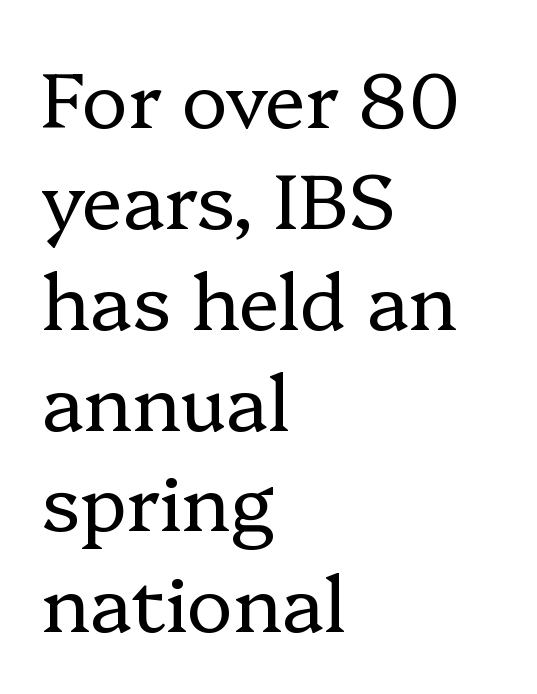
Q: Is the text bold? A: No.
Q: Is the text italic (slanted)? A: No, it is upright.
Q: Is the typeface a serif or a sans-serif typeface? A: Serif.
Q: Is the text underlined? A: No.
Q: How is the paragraph aligned? A: Left-aligned.
Q: Is the spacing between letters normal or unusually wide? A: Normal.
Q: Is the spacing between lines tight, normal or loose? A: Normal.
Q: Width (condensed, normal, or wide)? A: Normal.
Q: Stroke contrast? A: Low.
Q: x-height? A: Medium.
Q: Monospaced? A: No.
